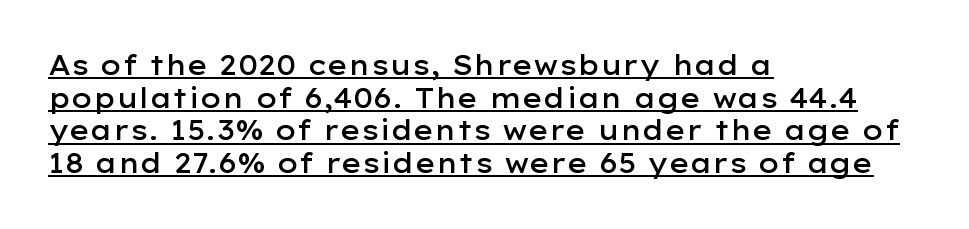
The image shows 27 px text type, upright; set left-aligned, line spacing 1.21x, normal letter spacing, underlined.
